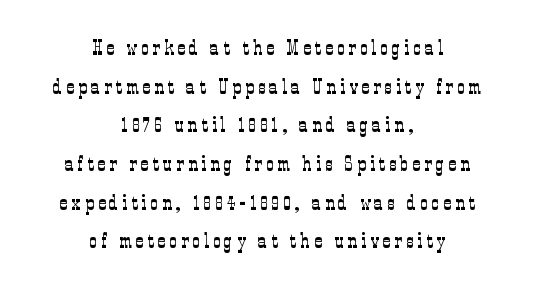
Q: Is the text bold? A: No.
Q: Is the text italic (slanted)? A: No, it is upright.
Q: Is the text underlined? A: No.
Q: How is the paragraph aligned? A: Centered.
Q: Is the spacing between letters normal or unusually wide? A: Unusually wide.
